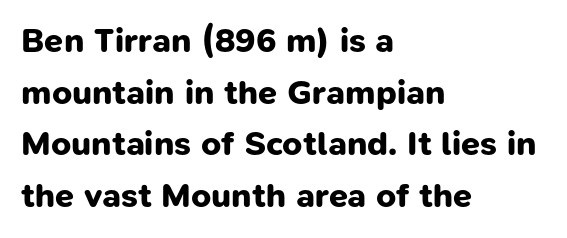
Q: Is the text bold? A: Yes.
Q: Is the typeface a serif or a sans-serif typeface? A: Sans-serif.
Q: Is the text underlined? A: No.
Q: How is the paragraph aligned? A: Left-aligned.
Q: Is the spacing between letters normal or unusually wide? A: Normal.
Q: Is the spacing between lines tight, normal or loose? A: Normal.
Q: Width (condensed, normal, or wide)? A: Normal.
Q: Stroke contrast? A: Low.
Q: x-height? A: Medium.
Q: Monospaced? A: No.
